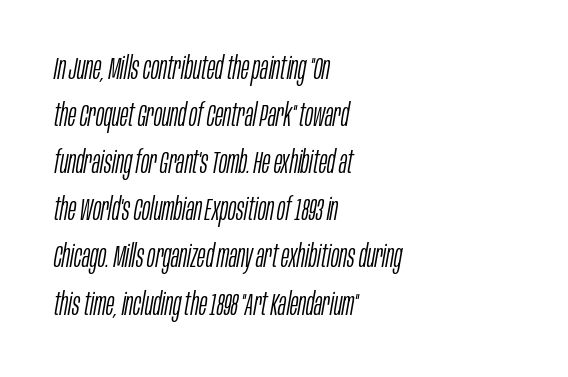
The font's italic variant was chosen for this text. These lines keep a tight, regular rhythm from letter to letter. Glance below the letters and you will spot only blank space. These lines stack with their left ends in a neat column.
